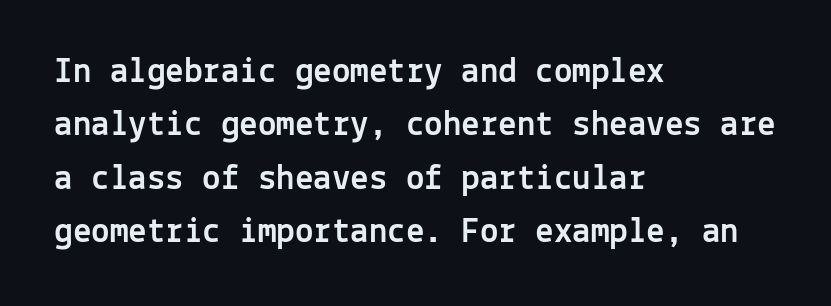
Q: Is the text italic (slanted)? A: No, it is upright.
Q: Is the typeface a serif or a sans-serif typeface? A: Sans-serif.
Q: Is the text underlined? A: No.
Q: How is the paragraph aligned? A: Left-aligned.
Q: Is the spacing between letters normal or unusually wide? A: Normal.
Q: Is the spacing between lines tight, normal or loose? A: Normal.
Q: Width (condensed, normal, or wide)? A: Normal.
Q: x-height? A: Medium.
Q: Monospaced? A: Yes.
